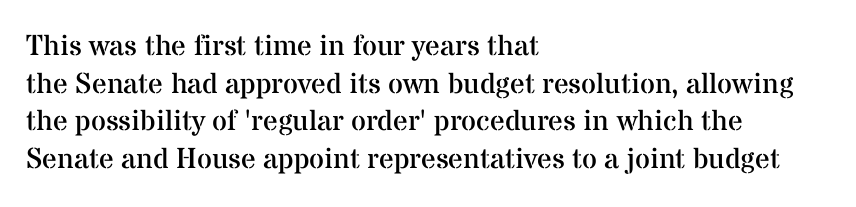
The image shows 29 px regular-weight serif type, upright; set left-aligned, normal line spacing (1.3x), normal letter spacing, not underlined; medium stroke contrast and a medium x-height.
